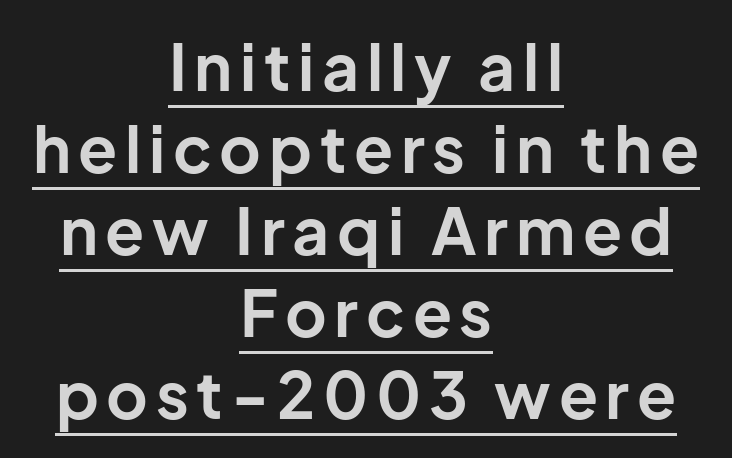
{"serif": "no", "italic": "no", "bold": "yes", "weight": "bold", "width": "normal", "stroke_contrast": "low", "x_height": "medium", "monospaced": "no", "underline": "yes", "align": "center", "line_spacing": "normal", "line_spacing_ratio": 1.28, "glyph_px": 64}
